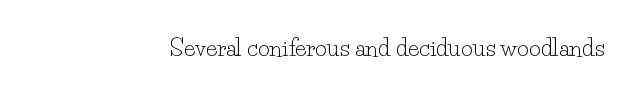
{"italic": "no", "bold": "no", "underline": "no", "letter_spacing": "normal", "letter_spacing_em": 0.0, "glyph_px": 23}
